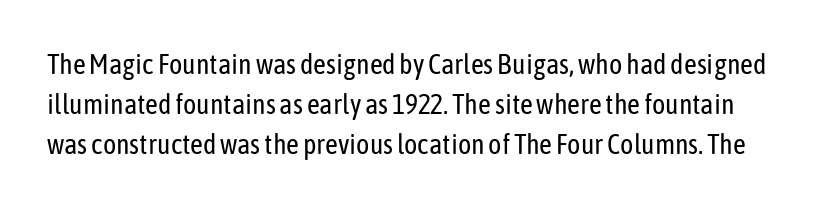
The rendering shows plain stroke endings on the letterforms — a sans-serif design. The letters stand upright; this is a roman face. Observe the ordinary spacing: letters are neighbours, not strangers. Weight: not bold — regular or lighter. Each letter keeps its own natural width here, so spacing adapts to shape.
